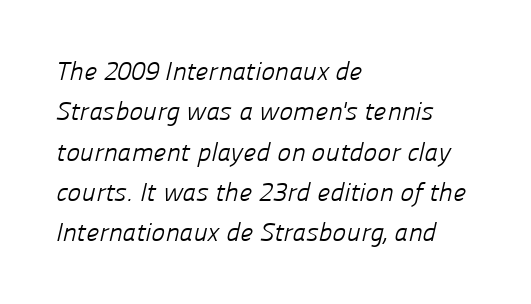
Q: Is the text bold? A: No.
Q: Is the text underlined? A: No.
Q: How is the paragraph aligned? A: Left-aligned.
Q: Is the spacing between letters normal or unusually wide? A: Normal.
Q: Is the spacing between lines tight, normal or loose? A: Normal.
